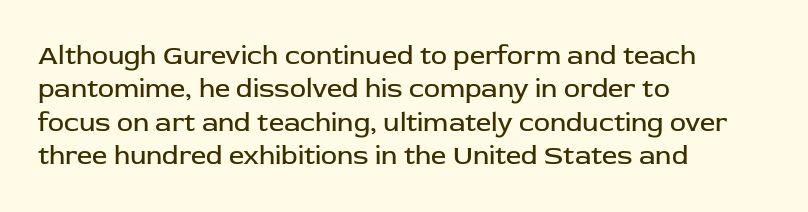
The image shows 27 px text type, upright; set left-aligned, line spacing 1.24x, normal letter spacing, not underlined.
